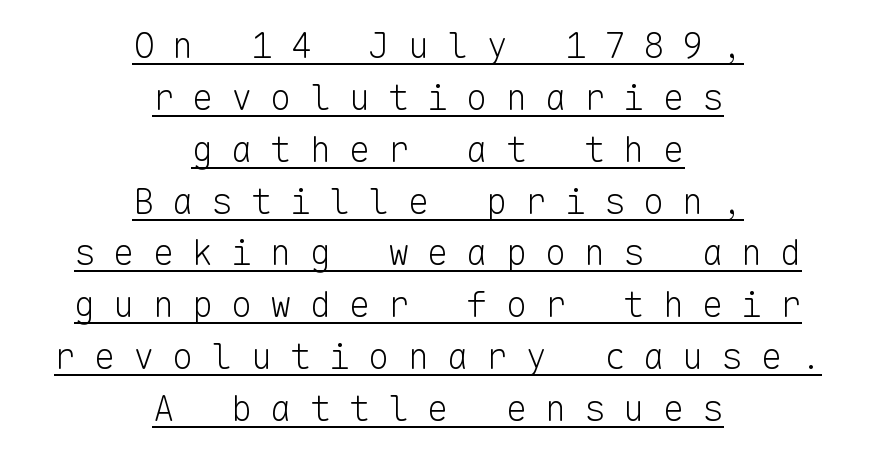
Looks like someone drew a line under every word here. Note: no serifs on the glyphs. Monospaced: the letters line up in strict vertical columns. The passage shown is not bold in any degree. These lines stack symmetrically, like a column narrowing and widening about its center. Tall strokes in this sample are plumb rather than angled.
